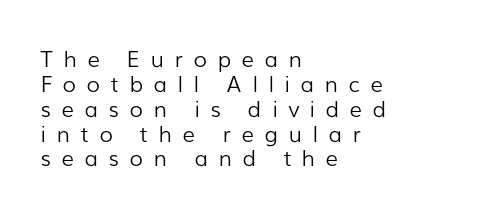
The image shows 22 px text type, upright; set left-aligned, tight line spacing (1.13x), unusually wide letter spacing (+0.48 em), not underlined.
